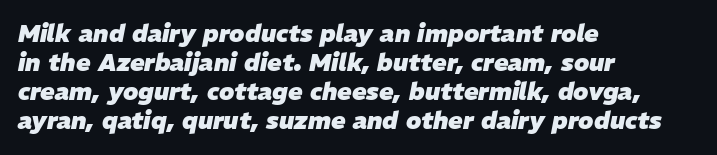
The image shows 24 px bold type, italic (leaning right); set left-aligned, line spacing 1.21x, normal letter spacing, not underlined.
